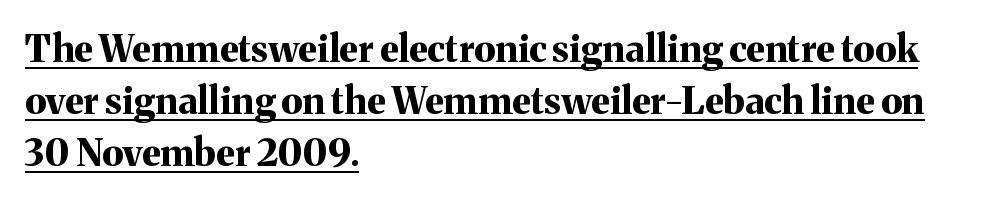
The image shows 37 px bold serif type, upright; set left-aligned, normal line spacing (1.41x), normal letter spacing, underlined; medium stroke contrast and a medium x-height.
